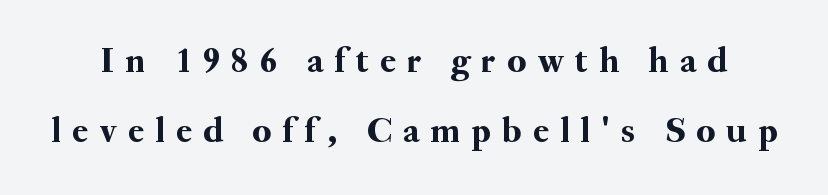
Q: Is the text italic (slanted)? A: No, it is upright.
Q: Is the typeface a serif or a sans-serif typeface? A: Serif.
Q: Is the text underlined? A: No.
Q: Is the spacing between letters normal or unusually wide? A: Unusually wide.
Q: Is the spacing between lines tight, normal or loose? A: Loose.
Q: Width (condensed, normal, or wide)? A: Normal.
Q: Stroke contrast? A: Medium.
Q: x-height? A: Small.
Q: Monospaced? A: No.
